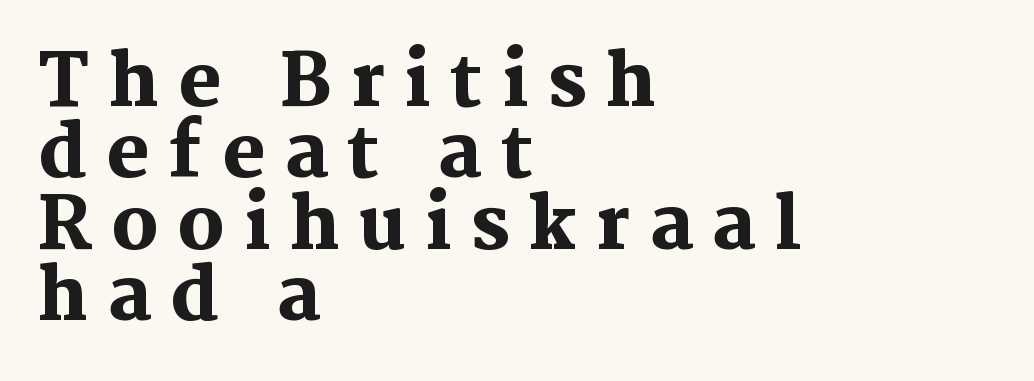
{"serif": "yes", "italic": "no", "bold": "yes", "weight": "heavy", "width": "normal", "stroke_contrast": "medium", "x_height": "medium", "monospaced": "no", "underline": "no", "align": "left", "line_spacing": "tight", "line_spacing_ratio": 0.99, "letter_spacing": "wide", "letter_spacing_em": 0.27, "glyph_px": 72}
